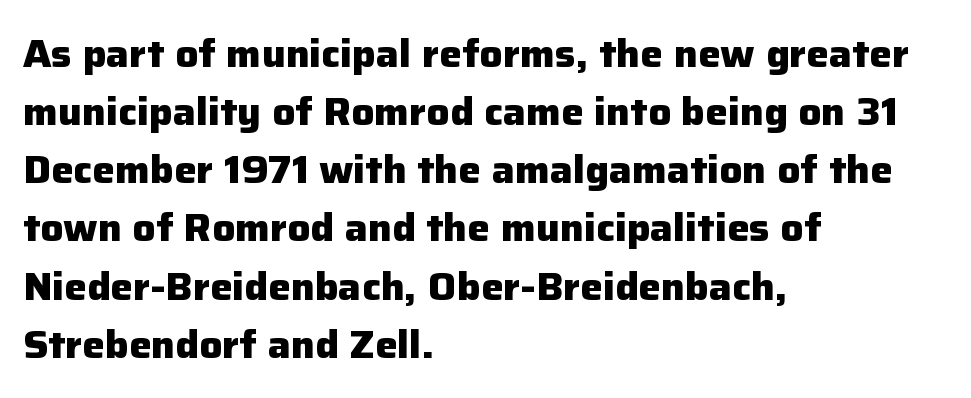
Q: Is the text bold? A: Yes.
Q: Is the text italic (slanted)? A: No, it is upright.
Q: Is the typeface a serif or a sans-serif typeface? A: Sans-serif.
Q: Is the text underlined? A: No.
Q: How is the paragraph aligned? A: Left-aligned.
Q: Is the spacing between letters normal or unusually wide? A: Normal.
Q: Is the spacing between lines tight, normal or loose? A: Normal.
Q: Width (condensed, normal, or wide)? A: Normal.
Q: Stroke contrast? A: Low.
Q: x-height? A: Medium.
Q: Monospaced? A: No.
